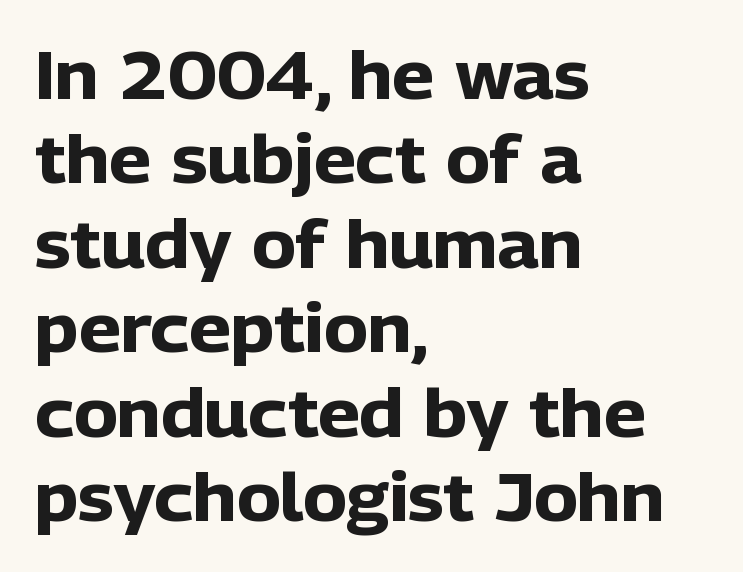
{"serif": "no", "italic": "no", "bold": "yes", "weight": "heavy", "width": "normal", "stroke_contrast": "low", "x_height": "medium", "monospaced": "no", "underline": "no", "align": "left", "line_spacing": "normal", "line_spacing_ratio": 1.28, "letter_spacing": "normal", "letter_spacing_em": 0.0, "glyph_px": 66}
